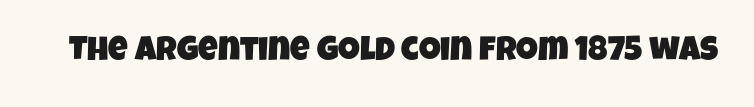
Spacing verdict: proportional, widths tailored to each character. Check where the strokes stop: nothing finishes them off — pure sans. Clear beneath every line of the passage. Compared with typical body copy, the letter spacing here is the same.
